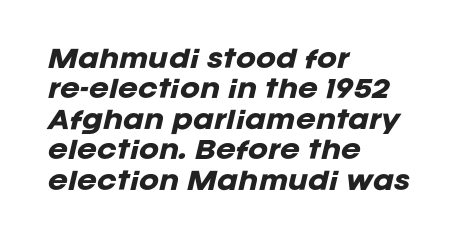
The image shows 24 px bold type, italic (leaning right); set left-aligned, normal line spacing (1.27x), normal letter spacing, not underlined.
